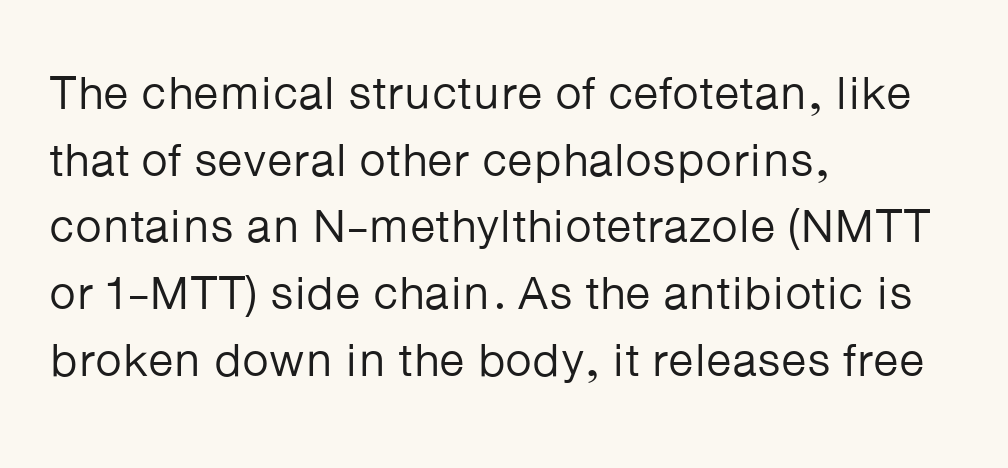
Q: Is the text bold? A: No.
Q: Is the text italic (slanted)? A: No, it is upright.
Q: Is the typeface a serif or a sans-serif typeface? A: Sans-serif.
Q: Is the text underlined? A: No.
Q: How is the paragraph aligned? A: Left-aligned.
Q: Is the spacing between letters normal or unusually wide? A: Normal.
Q: Is the spacing between lines tight, normal or loose? A: Normal.
Q: Width (condensed, normal, or wide)? A: Normal.
Q: Stroke contrast? A: Low.
Q: x-height? A: Medium.
Q: Monospaced? A: No.
